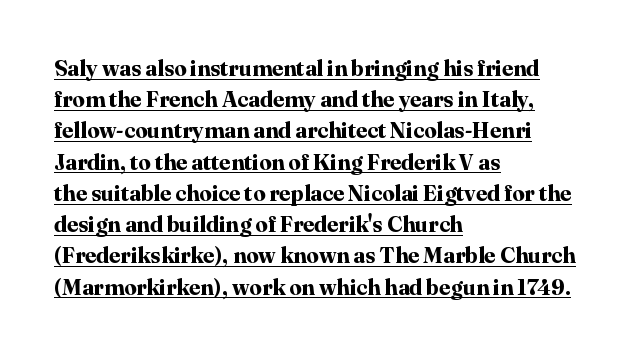
The image shows 22 px bold type, upright; set left-aligned, normal line spacing (1.42x), normal letter spacing, underlined.
